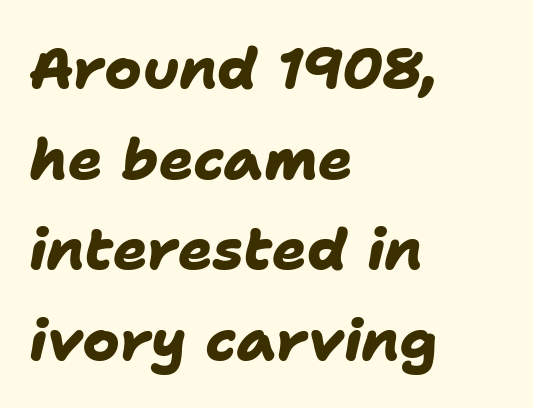
Q: Is the text bold? A: Yes.
Q: Is the typeface a serif or a sans-serif typeface? A: Sans-serif.
Q: Is the text underlined? A: No.
Q: How is the paragraph aligned? A: Left-aligned.
Q: Is the spacing between letters normal or unusually wide? A: Normal.
Q: Is the spacing between lines tight, normal or loose? A: Normal.
Q: Width (condensed, normal, or wide)? A: Normal.
Q: Stroke contrast? A: Low.
Q: x-height? A: Medium.
Q: Monospaced? A: No.
